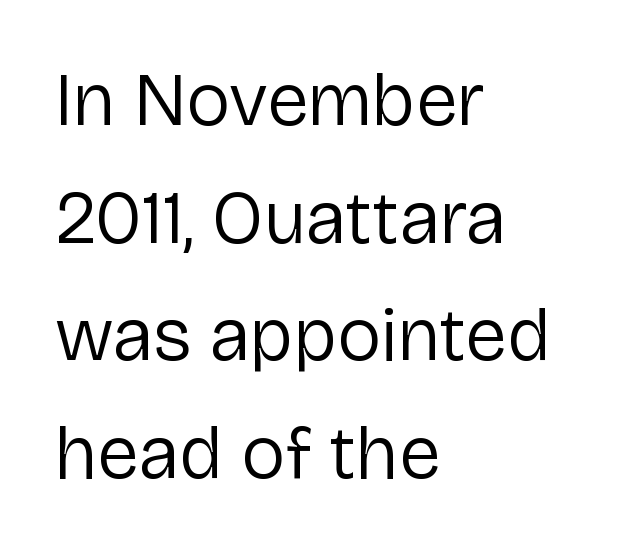
Q: Is the text bold? A: No.
Q: Is the text italic (slanted)? A: No, it is upright.
Q: Is the typeface a serif or a sans-serif typeface? A: Sans-serif.
Q: Is the text underlined? A: No.
Q: How is the paragraph aligned? A: Left-aligned.
Q: Is the spacing between letters normal or unusually wide? A: Normal.
Q: Is the spacing between lines tight, normal or loose? A: Normal.
Q: Width (condensed, normal, or wide)? A: Normal.
Q: Stroke contrast? A: Low.
Q: x-height? A: Medium.
Q: Monospaced? A: No.
